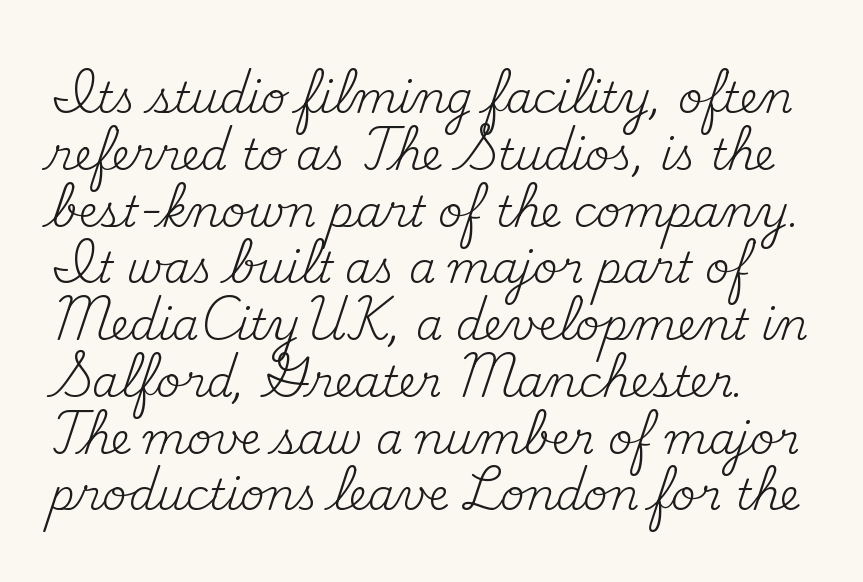
Reading down the column, the eye jumps a familiar distance to each next line. This reads as an unemphasized weight, regular at the heaviest. Each letter keeps its own natural width here, so spacing adapts to shape. This is serif lettering, the kind often seen in printed books.
